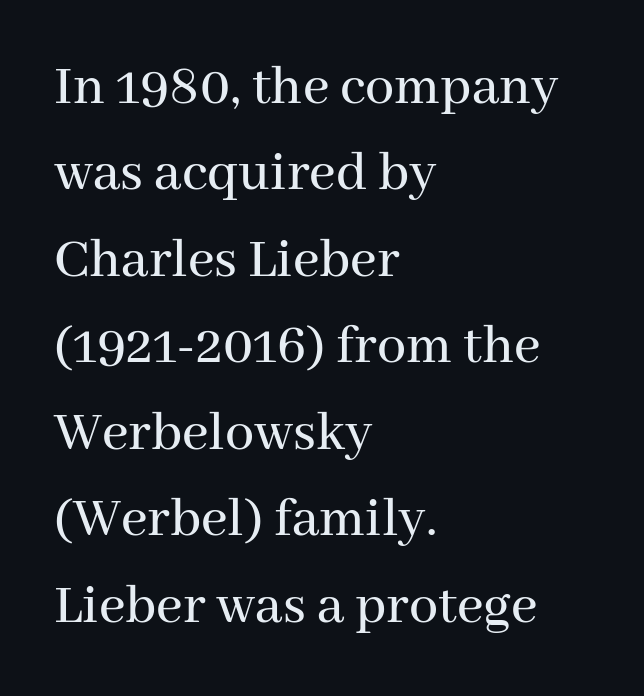
Layout note: lines flush left. You can tell from the footed stems that serif type was used. Type without underlining. Do the characters align in a grid? No, the font is proportional.
